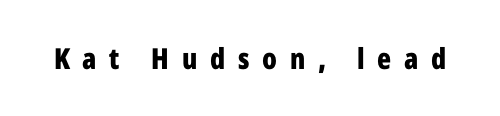
{"serif": "no", "italic": "no", "bold": "yes", "weight": "bold", "width": "condensed", "stroke_contrast": "low", "x_height": "medium", "monospaced": "no", "underline": "no", "letter_spacing": "wide", "letter_spacing_em": 0.44, "glyph_px": 29}
